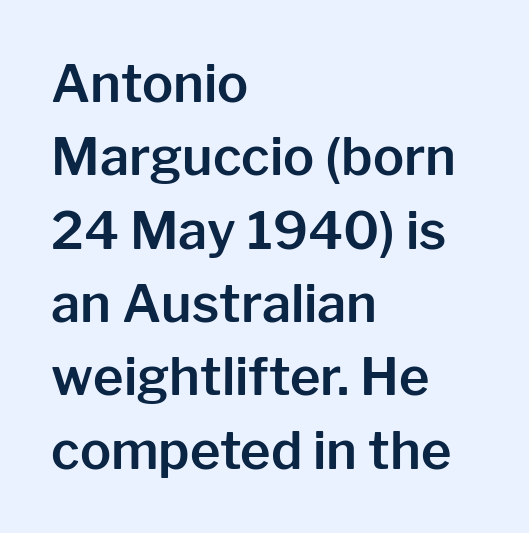
Q: Is the text italic (slanted)? A: No, it is upright.
Q: Is the typeface a serif or a sans-serif typeface? A: Sans-serif.
Q: Is the text underlined? A: No.
Q: How is the paragraph aligned? A: Left-aligned.
Q: Is the spacing between letters normal or unusually wide? A: Normal.
Q: Is the spacing between lines tight, normal or loose? A: Normal.
Q: Width (condensed, normal, or wide)? A: Normal.
Q: Stroke contrast? A: Low.
Q: x-height? A: Medium.
Q: Monospaced? A: No.
